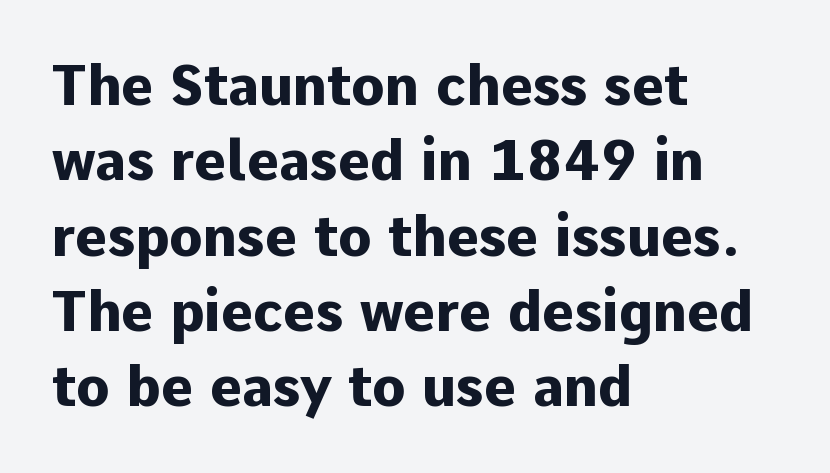
The image shows 55 px heavy sans-serif type, upright; set left-aligned, normal line spacing (1.37x), normal letter spacing, not underlined; low stroke contrast and a medium x-height.
